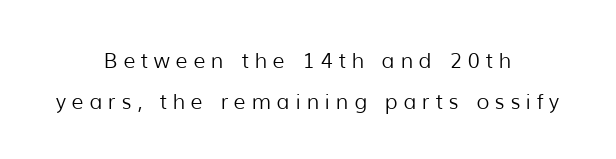
Nope, not italic — everything's standing straight. What stands out about the letter spacing? Its width — letters are far apart. The zone under the glyphs is completely vacant. Rows of type keep a wide berth in the vertical direction. Ink coverage per letter is moderate at most.
